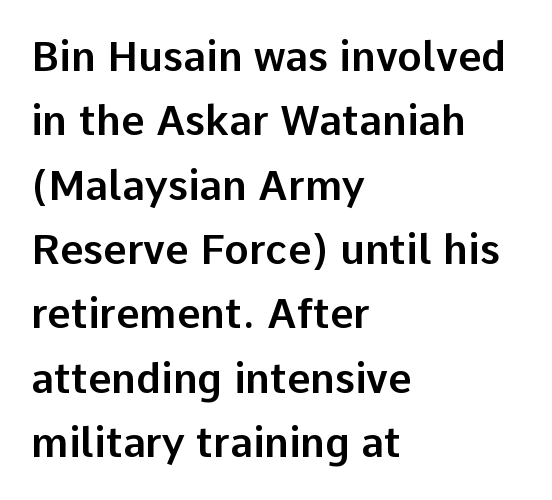
The ragged edge is on the right, which tells us the setting is flush left. Posture: upright roman. Note the varied advance widths — an 'i' is clearly narrower than an 'm'. Nothing sits at the stroke ends, so this counts as sans-serif. Nobody touched the tracking dial on this one.
